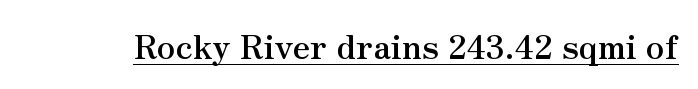
Q: Is the text bold? A: Yes.
Q: Is the text italic (slanted)? A: No, it is upright.
Q: Is the typeface a serif or a sans-serif typeface? A: Serif.
Q: Is the text underlined? A: Yes.
Q: Is the spacing between letters normal or unusually wide? A: Normal.
Q: Width (condensed, normal, or wide)? A: Normal.
Q: Stroke contrast? A: Medium.
Q: x-height? A: Small.
Q: Monospaced? A: No.
